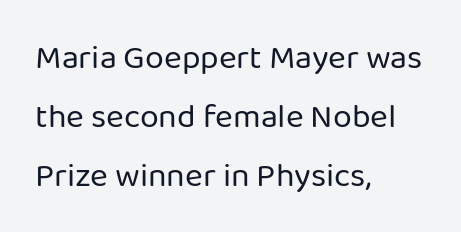
{"serif": "no", "italic": "no", "bold": "no", "weight": "regular", "width": "normal", "stroke_contrast": "low", "x_height": "medium", "monospaced": "no", "underline": "no", "align": "left", "line_spacing_ratio": 1.73, "letter_spacing": "normal", "letter_spacing_em": 0.0, "glyph_px": 34}
